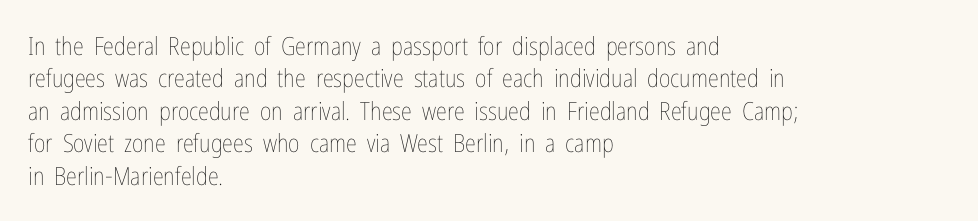
The image shows 25 px text type, upright; set left-aligned, normal line spacing (1.3x), normal letter spacing, not underlined.
